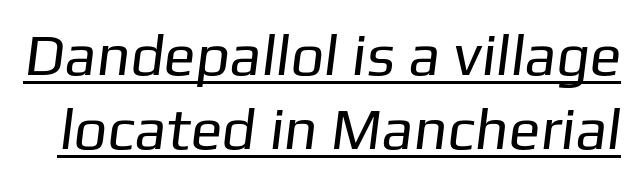
Q: Is the text bold? A: No.
Q: Is the typeface a serif or a sans-serif typeface? A: Sans-serif.
Q: Is the text underlined? A: Yes.
Q: Is the spacing between letters normal or unusually wide? A: Normal.
Q: Is the spacing between lines tight, normal or loose? A: Normal.
Q: Width (condensed, normal, or wide)? A: Normal.
Q: Stroke contrast? A: Low.
Q: x-height? A: Medium.
Q: Monospaced? A: No.
